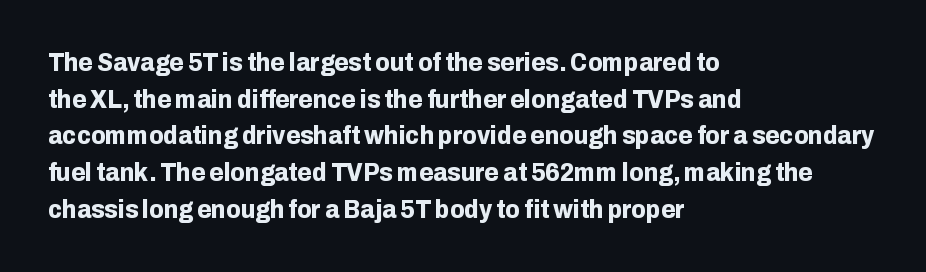
Caption: multi-line text, flush left, ragged right. Look at the tracking — it's just the regular setting, nothing added. Upright lettering throughout. The passage shown is emphatically bold. The passage shown is not underscored anywhere.
